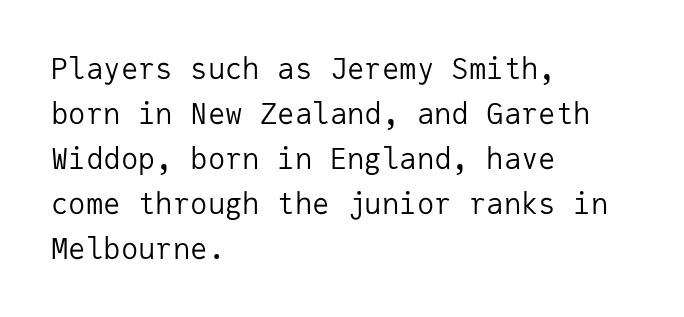
The image shows 29 px regular-weight sans-serif type, upright, monospaced; set left-aligned, normal line spacing (1.55x), normal letter spacing, not underlined; low stroke contrast and a medium x-height.
